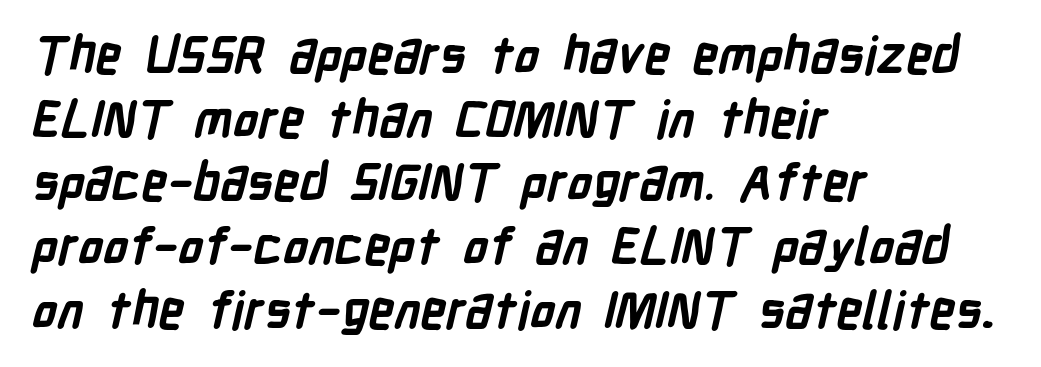
Line beginnings align vertically; line endings do not. The designer went with a sans here, leaving each stem footless. Each word holds together tightly as a unit, with standard inter-letter gaps. These lines sit exactly where default settings would place them.
